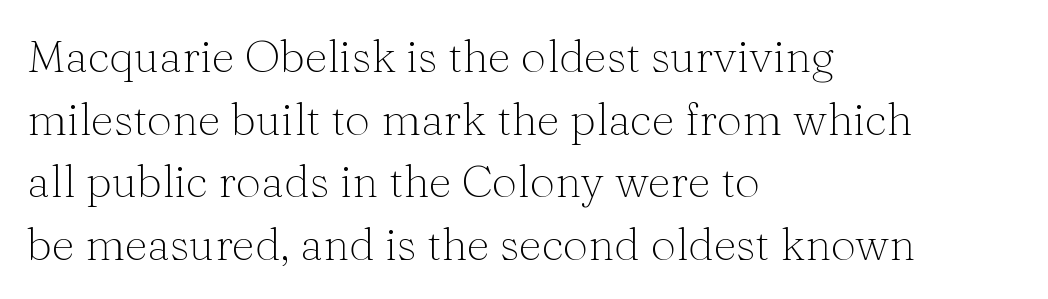
{"serif": "yes", "italic": "no", "bold": "no", "weight": "thin", "width": "normal", "stroke_contrast": "medium", "x_height": "medium", "monospaced": "no", "underline": "no", "align": "left", "line_spacing": "normal", "line_spacing_ratio": 1.39, "letter_spacing": "normal", "letter_spacing_em": 0.0, "glyph_px": 45}
